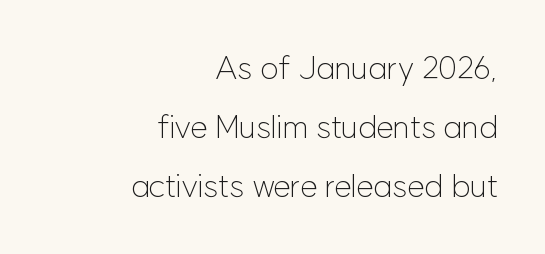
The image shows 32 px light sans-serif type, upright; set right-aligned, line spacing 1.85x, normal letter spacing, not underlined; low stroke contrast and a medium x-height.
